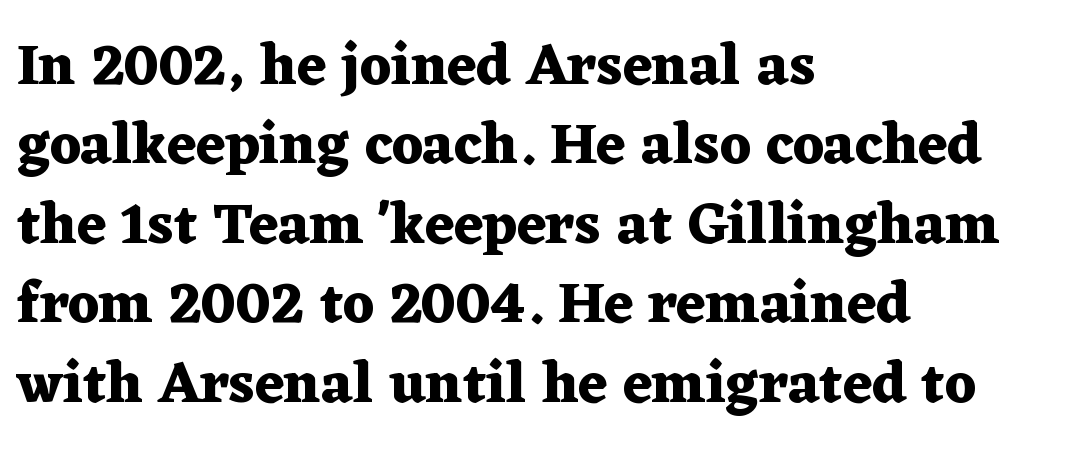
The image shows 58 px heavy, wide serif type, upright; set left-aligned, normal line spacing (1.37x), normal letter spacing, not underlined; medium stroke contrast and a medium x-height.
